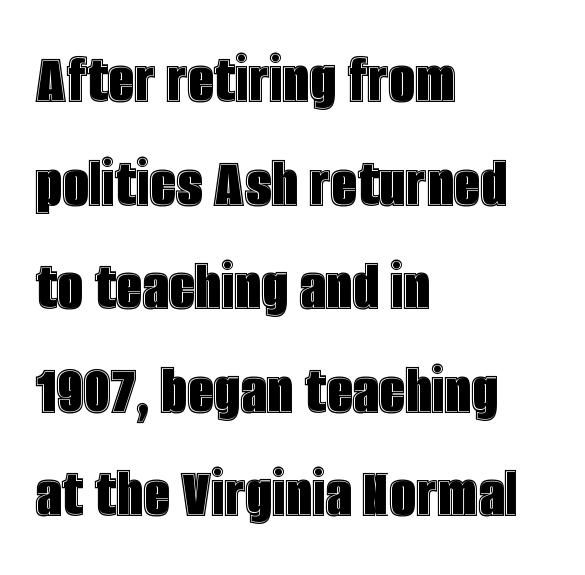
The image shows 74 px condensed type, upright; set left-aligned, normal line spacing (1.4x), normal letter spacing, not underlined; a large x-height.
